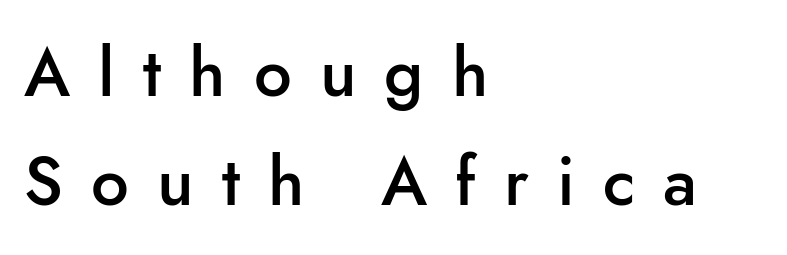
The image shows 67 px semibold sans-serif type, upright; set left-aligned, normal line spacing (1.62x), unusually wide letter spacing (+0.42 em), not underlined; low stroke contrast and a small x-height.
